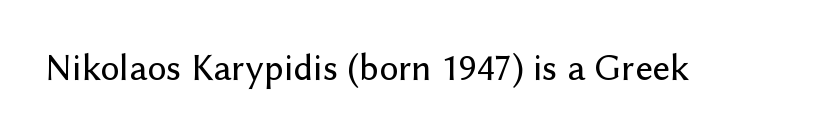
{"serif": "no", "italic": "no", "width": "normal", "stroke_contrast": "low", "x_height": "medium", "monospaced": "no", "underline": "no", "letter_spacing": "normal", "letter_spacing_em": 0.0, "glyph_px": 38}
